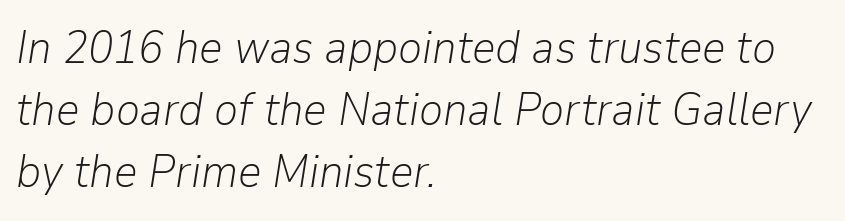
Q: Is the text bold? A: No.
Q: Is the text italic (slanted)? A: Yes, it leans right by about 9 degrees.
Q: Is the text underlined? A: No.
Q: How is the paragraph aligned? A: Left-aligned.
Q: Is the spacing between letters normal or unusually wide? A: Normal.
Q: Is the spacing between lines tight, normal or loose? A: Normal.
Q: Width (condensed, normal, or wide)? A: Normal.
Q: Stroke contrast? A: Low.
Q: x-height? A: Medium.
Q: Monospaced? A: No.
